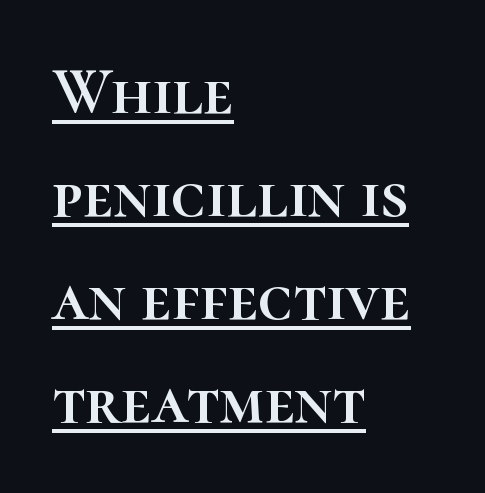
The image shows 66 px text type, upright; set left-aligned, normal line spacing (1.56x), normal letter spacing, underlined; high stroke contrast and a medium x-height.
